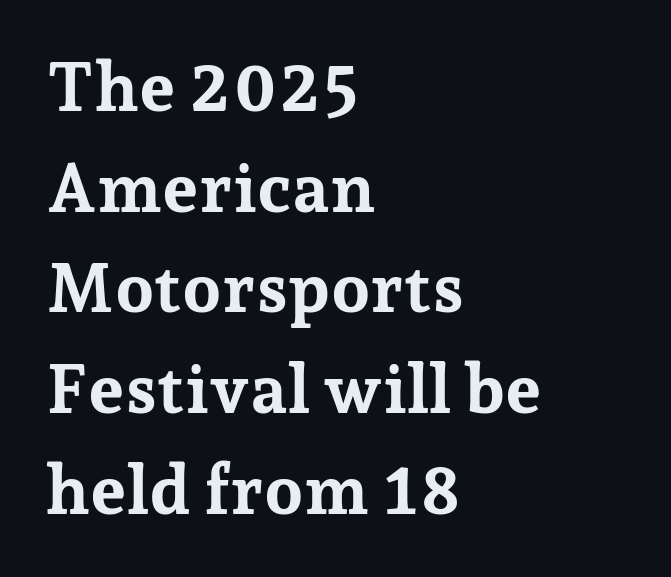
The image shows 69 px bold serif type, upright; set left-aligned, normal line spacing (1.46x), normal letter spacing, not underlined; low stroke contrast and a medium x-height.
